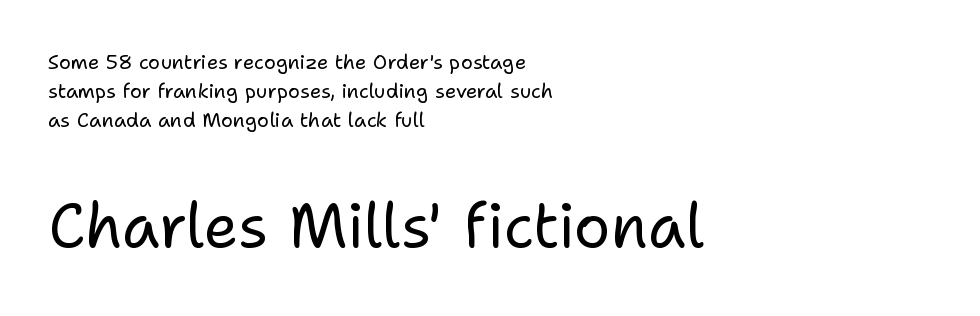
{"serif": "no", "italic": "no", "bold": "no", "weight": "regular", "width": "normal", "stroke_contrast": "low", "x_height": "medium", "monospaced": "no", "underline": "no", "align": "left", "line_spacing": "normal", "line_spacing_ratio": 1.46, "letter_spacing": "normal", "letter_spacing_em": 0.0, "larger_block": "second", "size_ratio": 3.05, "glyph_px": 61}
